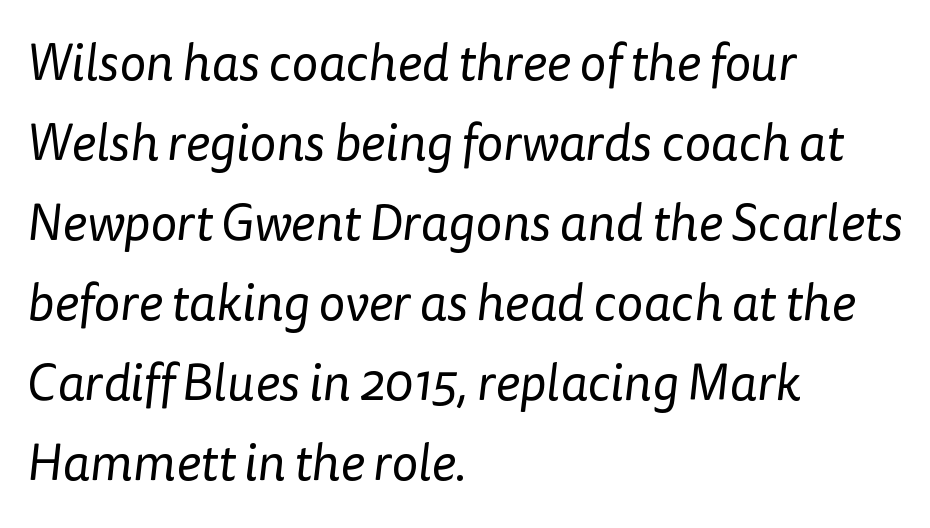
The image shows 51 px regular-weight sans-serif type; set left-aligned, normal line spacing (1.57x), normal letter spacing, not underlined; low stroke contrast and a medium x-height.
